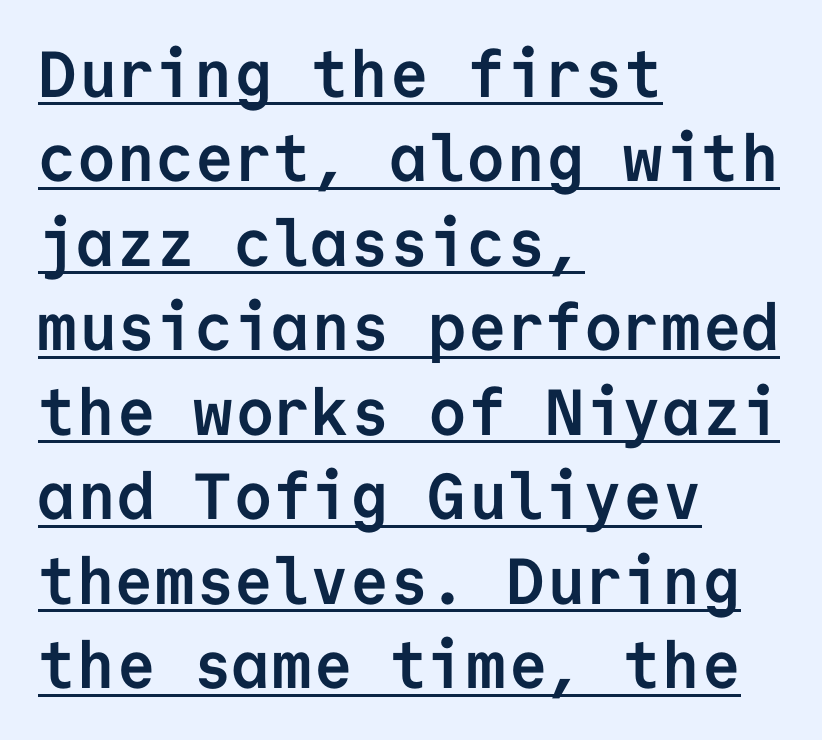
{"serif": "no", "italic": "no", "bold": "yes", "weight": "semibold", "width": "normal", "stroke_contrast": "low", "x_height": "medium", "monospaced": "yes", "underline": "yes", "align": "left", "line_spacing": "normal", "line_spacing_ratio": 1.3, "letter_spacing": "normal", "letter_spacing_em": 0.0, "glyph_px": 65}
